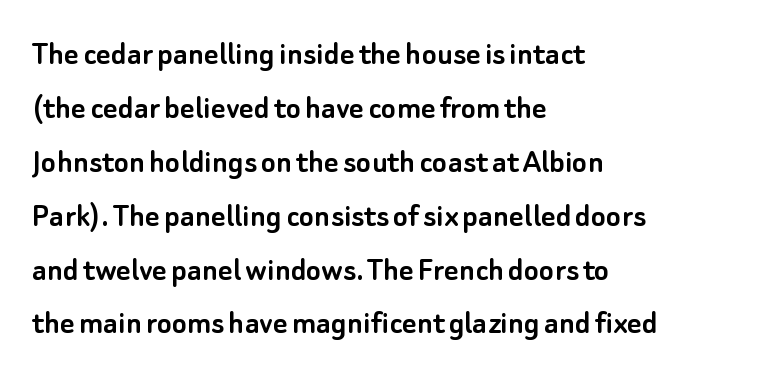
Q: Is the text italic (slanted)? A: No, it is upright.
Q: Is the typeface a serif or a sans-serif typeface? A: Sans-serif.
Q: Is the text underlined? A: No.
Q: How is the paragraph aligned? A: Left-aligned.
Q: Is the spacing between letters normal or unusually wide? A: Normal.
Q: Is the spacing between lines tight, normal or loose? A: Normal.
Q: Width (condensed, normal, or wide)? A: Normal.
Q: Stroke contrast? A: Low.
Q: x-height? A: Small.
Q: Monospaced? A: No.
